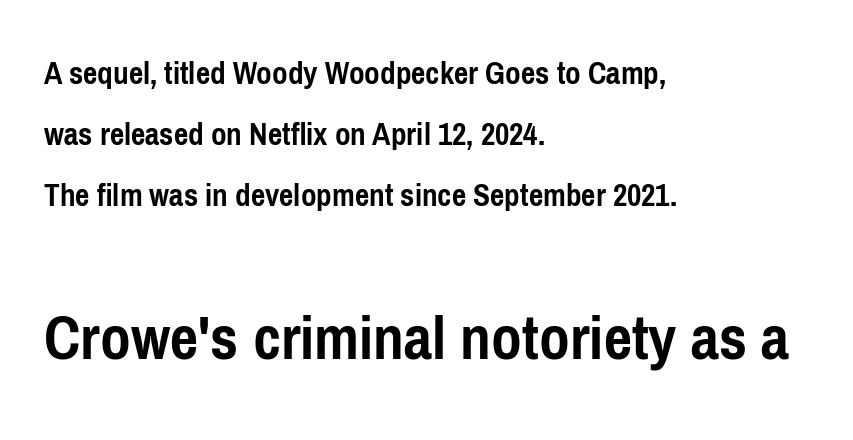
{"serif": "no", "italic": "no", "bold": "yes", "weight": "semibold", "width": "condensed", "stroke_contrast": "low", "x_height": "medium", "monospaced": "no", "underline": "no", "align": "left", "line_spacing_ratio": 1.8, "letter_spacing": "normal", "letter_spacing_em": 0.0, "larger_block": "second", "size_ratio": 1.97, "glyph_px": 67}
